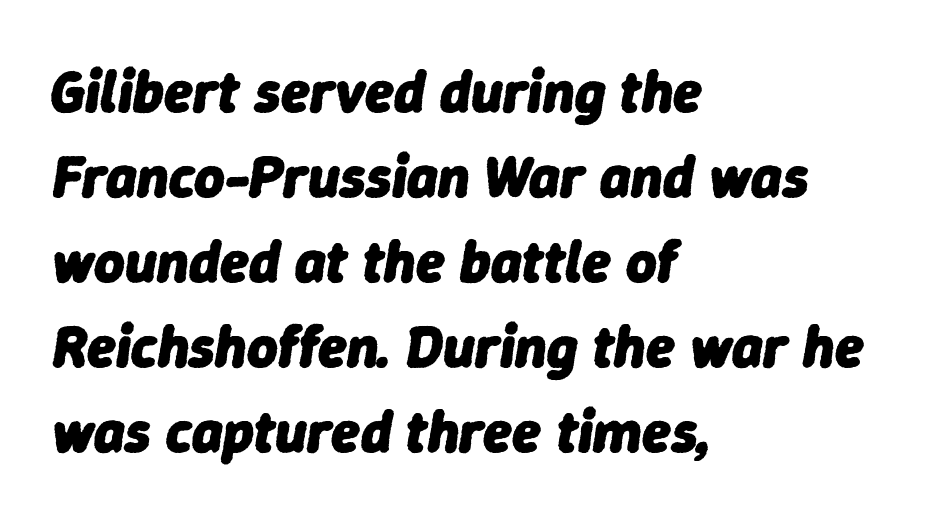
Q: Is the text bold? A: Yes.
Q: Is the text italic (slanted)? A: Yes, it leans right by about 9 degrees.
Q: Is the text underlined? A: No.
Q: How is the paragraph aligned? A: Left-aligned.
Q: Is the spacing between letters normal or unusually wide? A: Normal.
Q: Is the spacing between lines tight, normal or loose? A: Normal.
Q: Width (condensed, normal, or wide)? A: Normal.
Q: Stroke contrast? A: Low.
Q: x-height? A: Medium.
Q: Monospaced? A: No.
